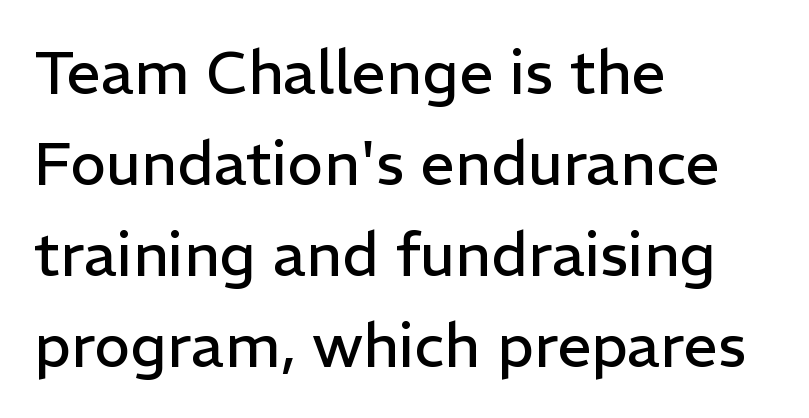
Q: Is the text bold? A: No.
Q: Is the text italic (slanted)? A: No, it is upright.
Q: Is the typeface a serif or a sans-serif typeface? A: Sans-serif.
Q: Is the text underlined? A: No.
Q: How is the paragraph aligned? A: Left-aligned.
Q: Is the spacing between letters normal or unusually wide? A: Normal.
Q: Is the spacing between lines tight, normal or loose? A: Normal.
Q: Width (condensed, normal, or wide)? A: Normal.
Q: Stroke contrast? A: Low.
Q: x-height? A: Medium.
Q: Monospaced? A: No.
